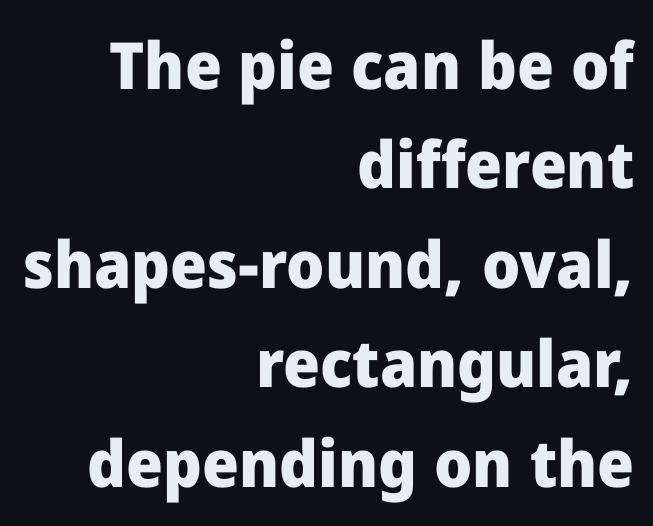
Q: Is the text bold? A: Yes.
Q: Is the text italic (slanted)? A: No, it is upright.
Q: Is the typeface a serif or a sans-serif typeface? A: Sans-serif.
Q: Is the text underlined? A: No.
Q: How is the paragraph aligned? A: Right-aligned.
Q: Is the spacing between letters normal or unusually wide? A: Normal.
Q: Is the spacing between lines tight, normal or loose? A: Normal.
Q: Width (condensed, normal, or wide)? A: Normal.
Q: Stroke contrast? A: Low.
Q: x-height? A: Medium.
Q: Monospaced? A: No.
